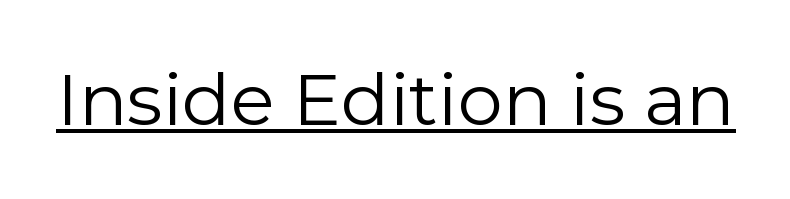
Font category for this specimen: sans-serif. This sample has the flowing, uneven cadence of proportional lettering. The gaps between neighbouring characters are ordinary and unremarkable. Weight class: somewhere from thin through regular.
